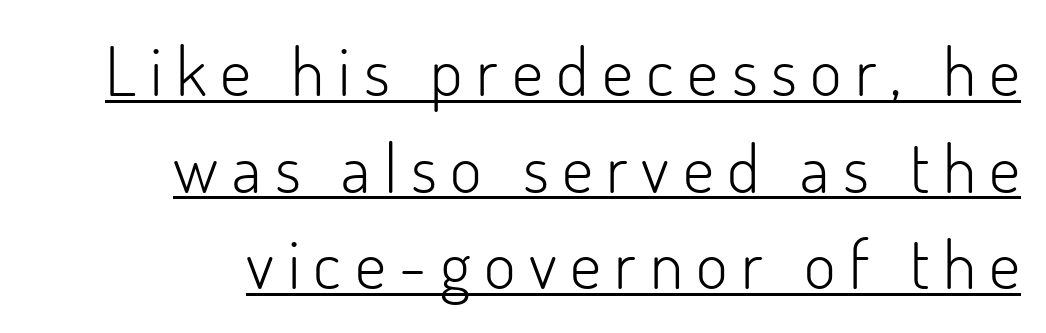
{"serif": "no", "italic": "no", "bold": "no", "weight": "light", "width": "normal", "stroke_contrast": "low", "x_height": "small", "monospaced": "no", "underline": "yes", "line_spacing": "normal", "line_spacing_ratio": 1.42, "letter_spacing": "wide", "letter_spacing_em": 0.2, "glyph_px": 68}
